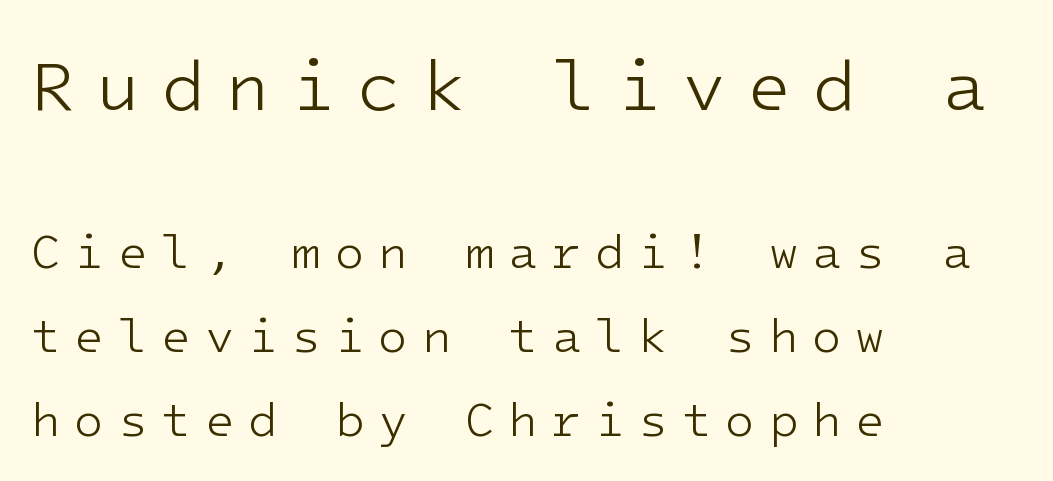
Q: Is the text bold? A: No.
Q: Is the text italic (slanted)? A: No, it is upright.
Q: Is the typeface a serif or a sans-serif typeface? A: Sans-serif.
Q: Is the text underlined? A: No.
Q: How is the paragraph aligned? A: Left-aligned.
Q: Is the spacing between letters normal or unusually wide? A: Unusually wide.
Q: Which block of text is set in a larger size, the first (top) or the second (bottom)? A: The first (top) one.
Q: Width (condensed, normal, or wide)? A: Normal.
Q: Stroke contrast? A: Low.
Q: x-height? A: Medium.
Q: Monospaced? A: Yes.
